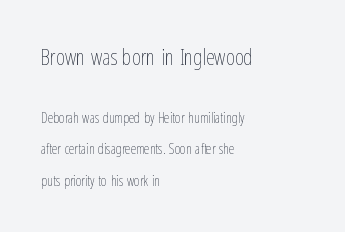
Is the lower block the larger one? No — the upper block carries the bigger type. Quick note: underline off. Weight: regular or lighter. The passage shown has conventional tracking throughout. A roman cut, with each character standing at attention. Rows of type keep a wide berth in the vertical direction.
